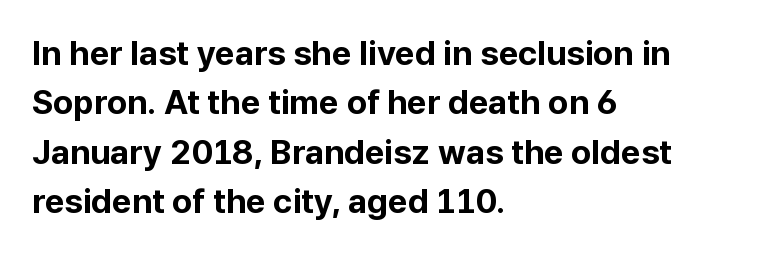
Caption: standard tracking, unaltered. Compared with a centered layout, this one pins lines to the left instead. Type style note: lacks serifs. No word sits above an underline. The rendering uses a bold face; every stroke is thick and dark. Looks like regular typesetting: each glyph gets only the width it needs.
